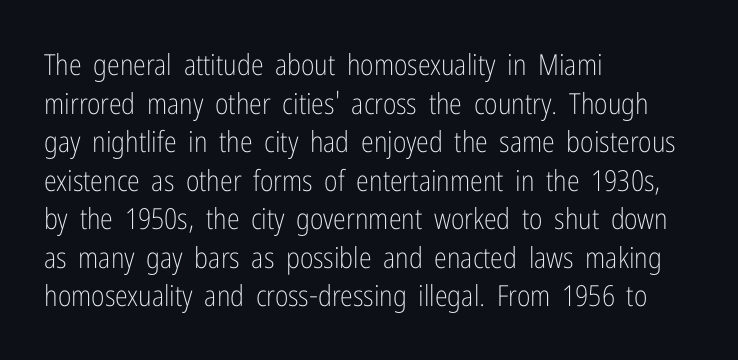
The image shows 29 px light, condensed sans-serif type, upright; set left-aligned, normal line spacing (1.33x), normal letter spacing, not underlined; low stroke contrast and a medium x-height.
